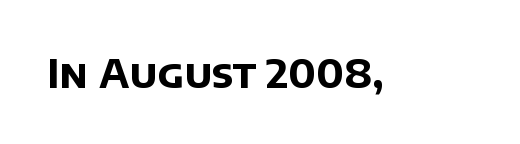
The image shows 39 px bold sans-serif type; set normal letter spacing, not underlined; low stroke contrast and a large x-height.
